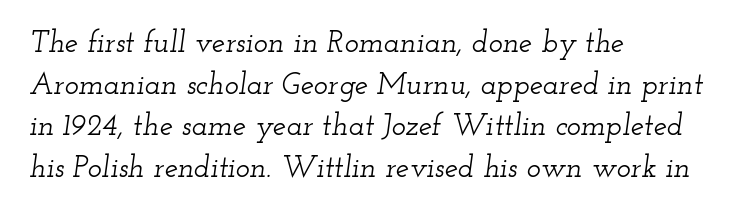
{"serif": "yes", "italic": "yes", "lean": "right", "slant_degrees": 12, "width": "wide", "stroke_contrast": "low", "x_height": "small", "monospaced": "no", "underline": "no", "align": "left", "line_spacing": "normal", "line_spacing_ratio": 1.39, "letter_spacing": "normal", "letter_spacing_em": 0.0, "glyph_px": 30}
